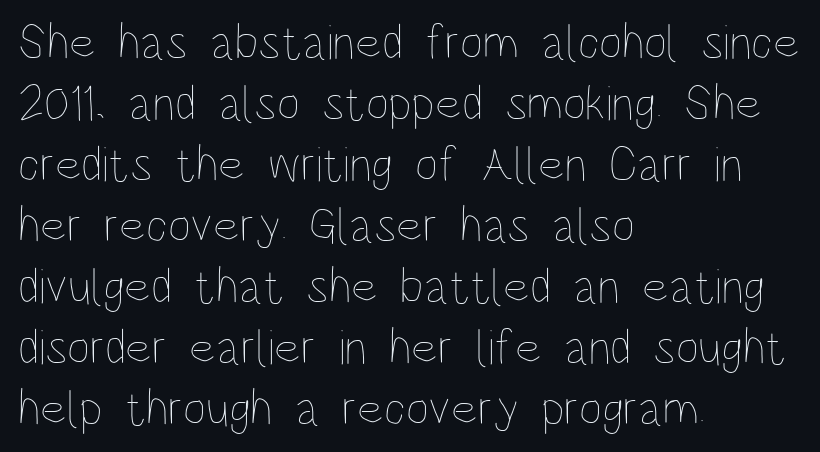
Q: Is the text bold? A: No.
Q: Is the text italic (slanted)? A: No, it is upright.
Q: Is the text underlined? A: No.
Q: How is the paragraph aligned? A: Left-aligned.
Q: Is the spacing between letters normal or unusually wide? A: Normal.
Q: Width (condensed, normal, or wide)? A: Condensed.
Q: Stroke contrast? A: Low.
Q: x-height? A: Large.
Q: Monospaced? A: No.
